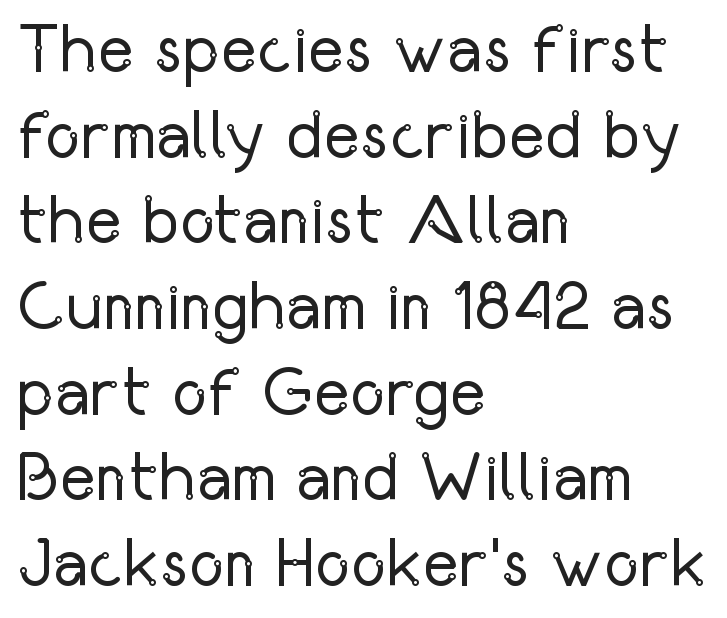
Q: Is the text bold? A: No.
Q: Is the text italic (slanted)? A: No, it is upright.
Q: Is the typeface a serif or a sans-serif typeface? A: Sans-serif.
Q: Is the text underlined? A: No.
Q: How is the paragraph aligned? A: Left-aligned.
Q: Is the spacing between letters normal or unusually wide? A: Normal.
Q: Is the spacing between lines tight, normal or loose? A: Normal.
Q: Width (condensed, normal, or wide)? A: Condensed.
Q: Stroke contrast? A: Low.
Q: x-height? A: Medium.
Q: Monospaced? A: No.
